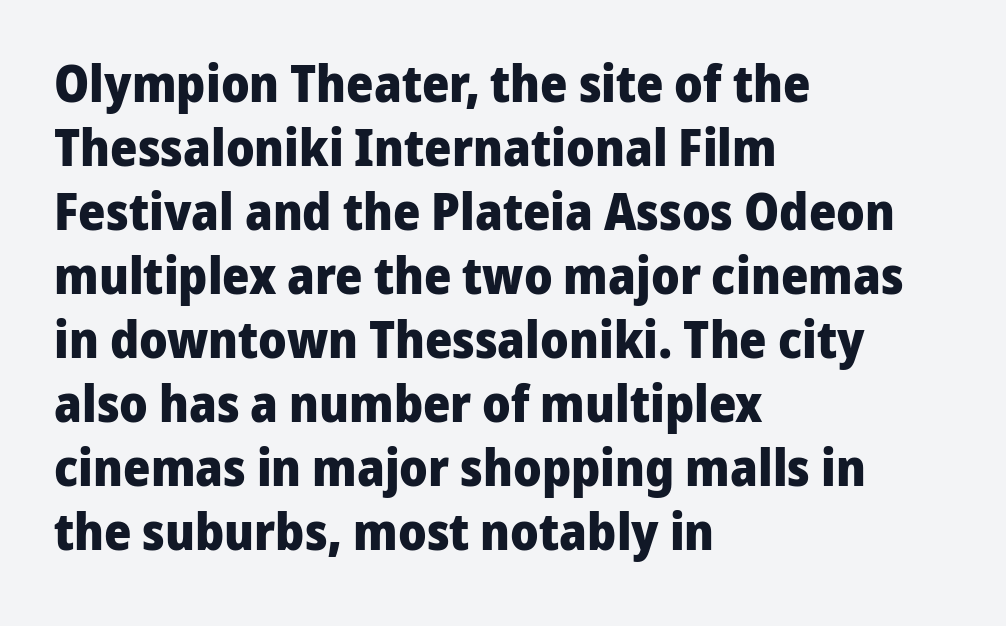
Q: Is the text bold? A: Yes.
Q: Is the text italic (slanted)? A: No, it is upright.
Q: Is the typeface a serif or a sans-serif typeface? A: Sans-serif.
Q: Is the text underlined? A: No.
Q: How is the paragraph aligned? A: Left-aligned.
Q: Is the spacing between letters normal or unusually wide? A: Normal.
Q: Width (condensed, normal, or wide)? A: Normal.
Q: Stroke contrast? A: Low.
Q: x-height? A: Medium.
Q: Monospaced? A: No.
